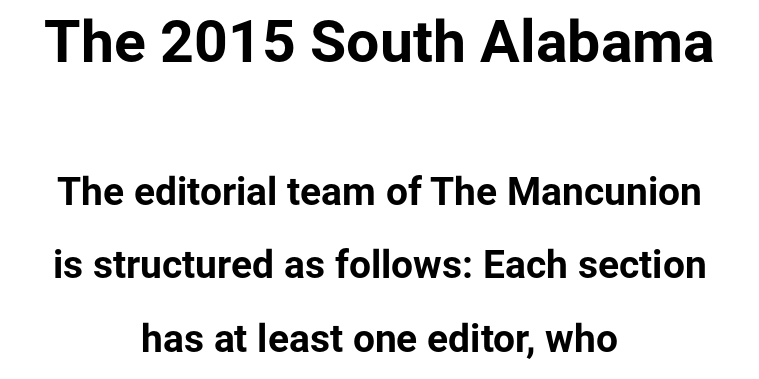
Q: Is the text bold? A: Yes.
Q: Is the text italic (slanted)? A: No, it is upright.
Q: Is the typeface a serif or a sans-serif typeface? A: Sans-serif.
Q: Is the text underlined? A: No.
Q: How is the paragraph aligned? A: Centered.
Q: Is the spacing between letters normal or unusually wide? A: Normal.
Q: Which block of text is set in a larger size, the first (top) or the second (bottom)? A: The first (top) one.
Q: Width (condensed, normal, or wide)? A: Normal.
Q: Stroke contrast? A: Low.
Q: x-height? A: Medium.
Q: Monospaced? A: No.
